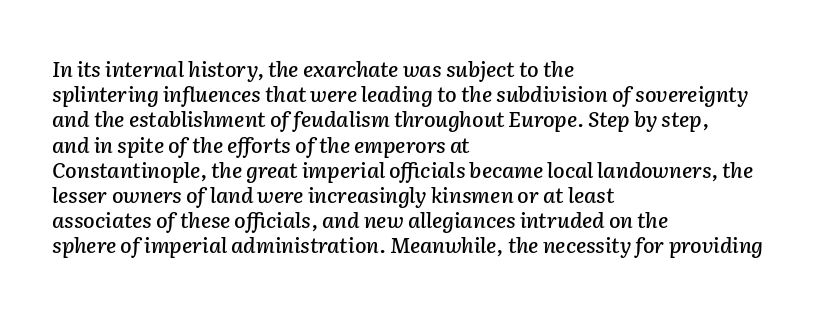
The face used here has a pronounced slope to its letters. Does extra space separate the letters? No, they use regular spacing. Short and long lines alike share a common starting point at left. Glance below the letters and you will spot only blank space.
